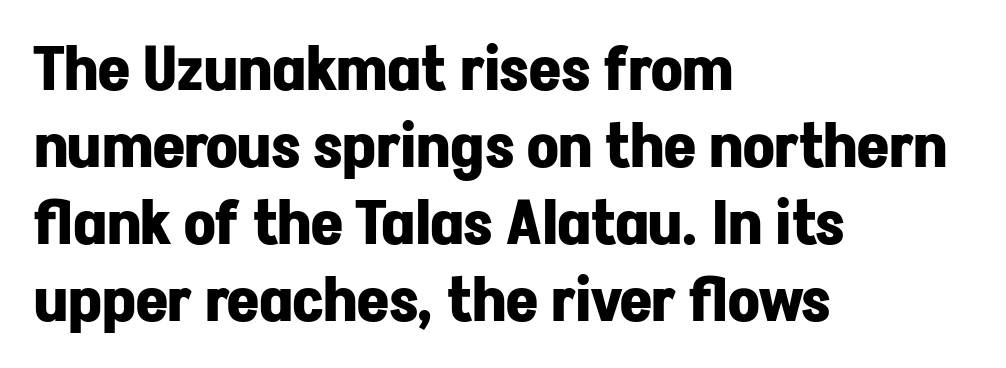
Lines of text with bare space underneath. Classification — sans serif. Nothing unusual about the tracking: characters are spaced as the font intends. Its strokes are broad and dark, the hallmark of bold type. The text block is weighted toward the left margin, trailing off unevenly rightward. This sample has the flowing, uneven cadence of proportional lettering.
